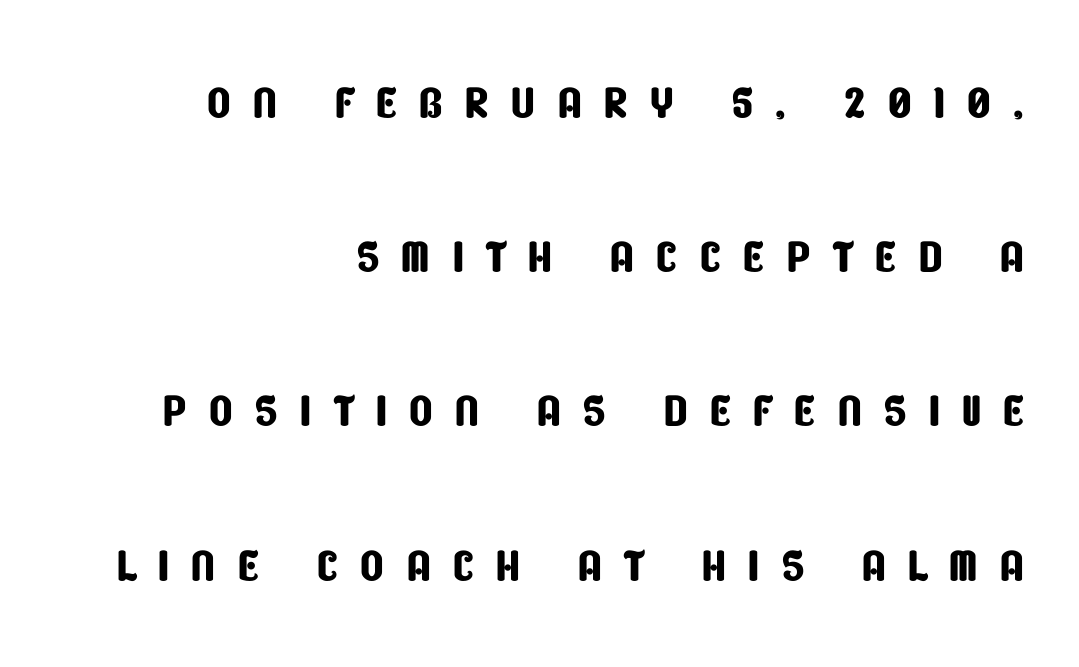
The image shows 64 px condensed sans-serif type; set right-aligned, loose line spacing (2.41x), unusually wide letter spacing (+0.32 em), not underlined; low stroke contrast and a large x-height.
